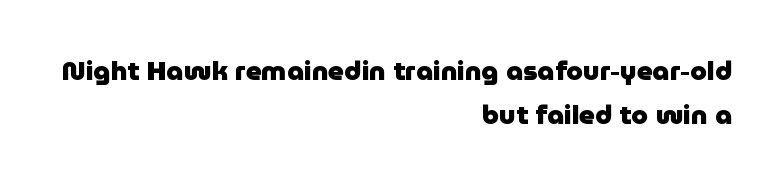
In terms of leading, this rendering sits right in the middle. There is no visible air inserted between adjacent glyphs. This sample uses an upright cut, with every glyph sitting square on the baseline. Horizontal alignment here is rightward, an uncommon choice for prose.
